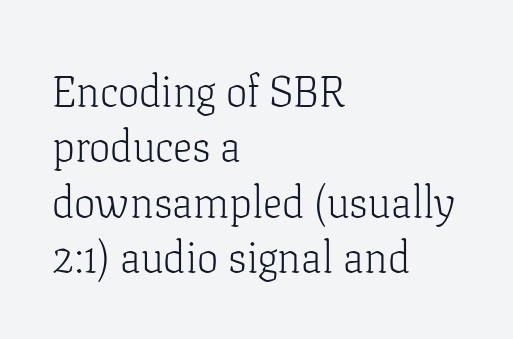
The image shows 43 px light serif type, upright; set left-aligned, normal line spacing (1.29x), normal letter spacing, not underlined; low stroke contrast and a medium x-height.
